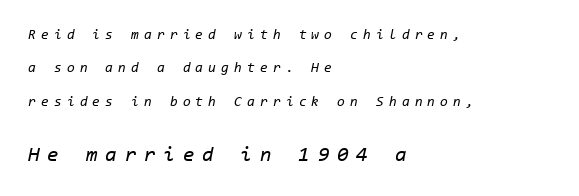
{"italic": "yes", "lean": "right", "slant_degrees": 11, "bold": "no", "underline": "no", "align": "left", "line_spacing": "loose", "line_spacing_ratio": 2.39, "letter_spacing": "wide", "letter_spacing_em": 0.37, "larger_block": "second", "size_ratio": 1.5, "glyph_px": 21}
